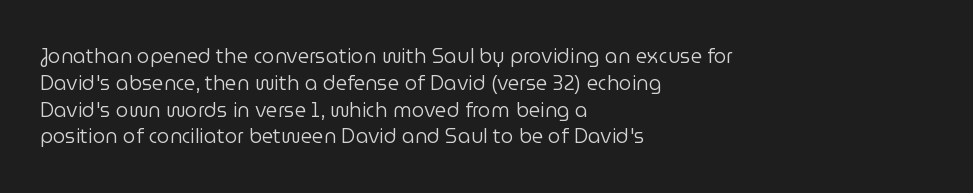
The image shows 20 px text type, upright; set left-aligned, normal line spacing (1.34x), normal letter spacing, not underlined.
